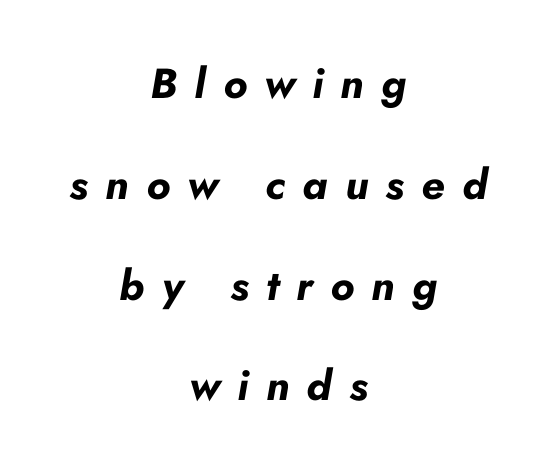
This sample uses an oblique cut, with every glyph tilted off the vertical. The rendering uses a large line-height, opening up the rows. The rendering inserts visible extra space after every character. Is the block centered? Yes — each line is placed symmetrically about the middle. Descender tails drop into unmarked territory. The passage shown is typed in a proportional face where columns would drift.
